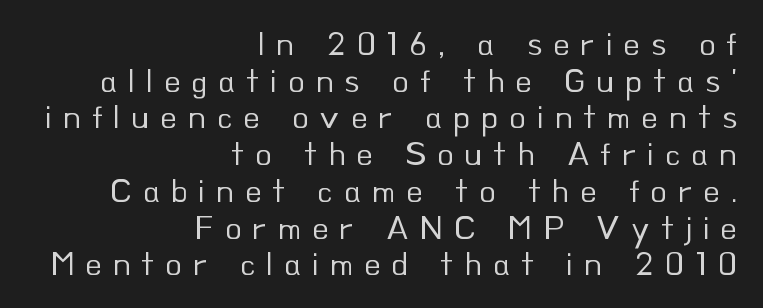
Q: Is the text bold? A: No.
Q: Is the text italic (slanted)? A: No, it is upright.
Q: Is the typeface a serif or a sans-serif typeface? A: Sans-serif.
Q: Is the text underlined? A: No.
Q: How is the paragraph aligned? A: Right-aligned.
Q: Is the spacing between letters normal or unusually wide? A: Unusually wide.
Q: Is the spacing between lines tight, normal or loose? A: Tight.
Q: Width (condensed, normal, or wide)? A: Normal.
Q: Stroke contrast? A: Low.
Q: x-height? A: Small.
Q: Monospaced? A: No.
